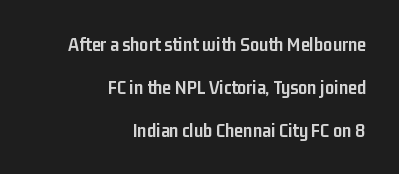
{"italic": "no", "bold": "yes", "underline": "no", "align": "right", "line_spacing": "loose", "line_spacing_ratio": 2.14, "letter_spacing": "normal", "letter_spacing_em": 0.0, "glyph_px": 20}
